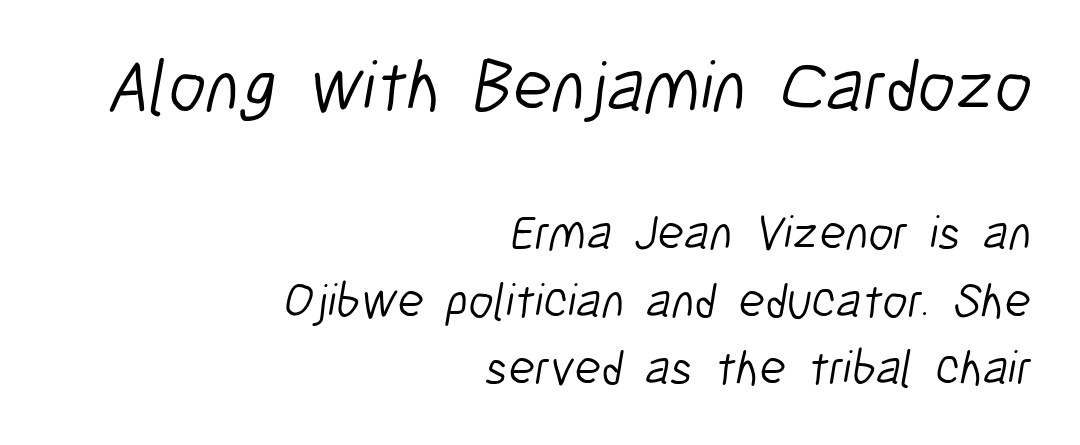
Nobody touched the tracking dial on this one. Is this a fixed-width face? No — the glyphs have proportional, varying widths. The upper block of text is set noticeably larger than the block beneath it. Only glyphs here, with clear space below each row. The block of text has a typical density, with ordinary space between rows.
